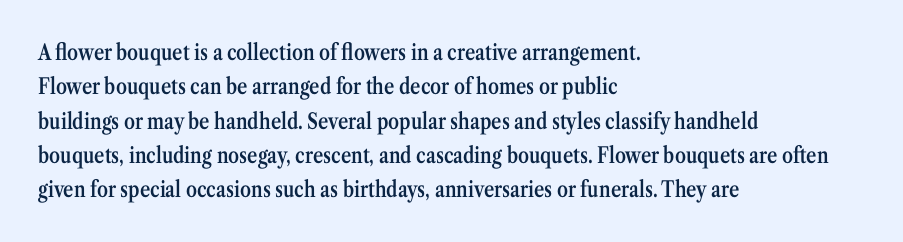
Q: Is the text bold? A: Semi-bold.
Q: Is the text italic (slanted)? A: No, it is upright.
Q: Is the text underlined? A: No.
Q: How is the paragraph aligned? A: Left-aligned.
Q: Is the spacing between letters normal or unusually wide? A: Normal.
Q: Is the spacing between lines tight, normal or loose? A: Normal.
